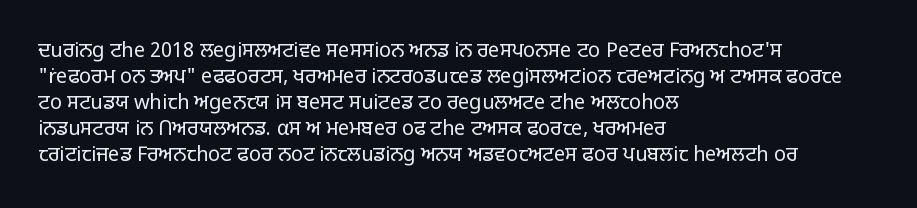
{"italic": "no", "bold": "no", "underline": "no", "align": "left", "line_spacing": "normal", "line_spacing_ratio": 1.3, "letter_spacing": "normal", "letter_spacing_em": 0.0, "glyph_px": 20}
